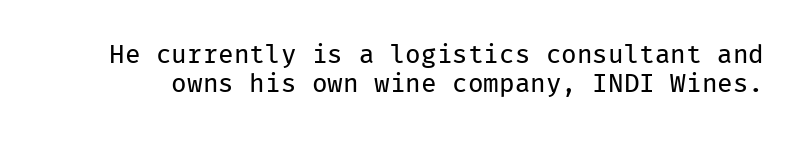
The image shows 26 px text type, upright; set tight line spacing (1.13x), normal letter spacing, not underlined.
